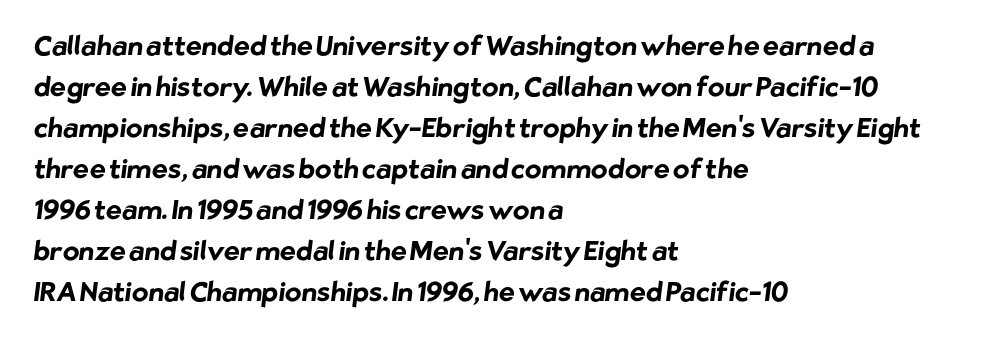
{"bold": "yes", "underline": "no", "align": "left", "line_spacing": "normal", "line_spacing_ratio": 1.52, "letter_spacing": "normal", "letter_spacing_em": 0.0, "glyph_px": 27}
